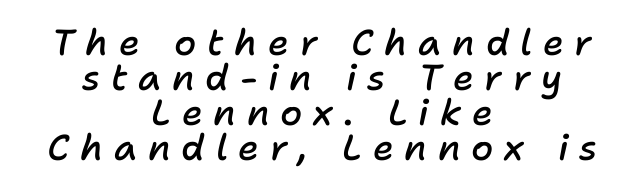
{"italic": "yes", "lean": "right", "slant_degrees": 11, "bold": "semi", "weight": "semibold", "width": "normal", "stroke_contrast": "low", "x_height": "medium", "monospaced": "no", "underline": "no", "align": "center", "line_spacing": "tight", "line_spacing_ratio": 0.97, "letter_spacing": "wide", "letter_spacing_em": 0.3, "glyph_px": 36}
